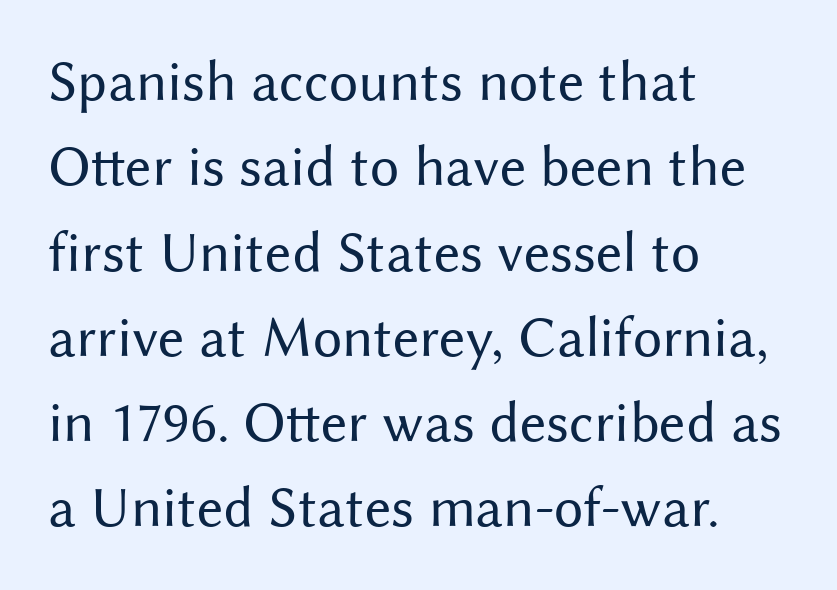
Q: Is the text bold? A: No.
Q: Is the text italic (slanted)? A: No, it is upright.
Q: Is the typeface a serif or a sans-serif typeface? A: Sans-serif.
Q: Is the text underlined? A: No.
Q: How is the paragraph aligned? A: Left-aligned.
Q: Is the spacing between letters normal or unusually wide? A: Normal.
Q: Is the spacing between lines tight, normal or loose? A: Normal.
Q: Width (condensed, normal, or wide)? A: Normal.
Q: Stroke contrast? A: Medium.
Q: x-height? A: Medium.
Q: Monospaced? A: No.
